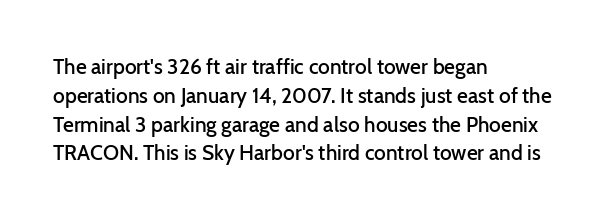
Underlining? Definitely not there. Posture: vertical. The space between consecutive lines is moderate. The paragraph has a hard left edge and a soft right edge. The line texture is even and compact thanks to regular tracking.
